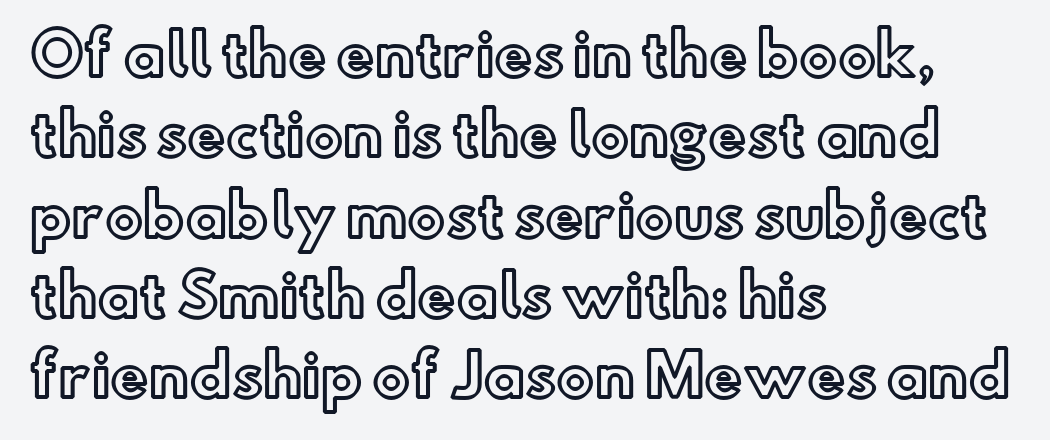
Each row of text sits above clean, open space. The letters advance in unequal steps, a hallmark of proportional type. These lines stack with their left ends in a neat column. Style check: upright. Whoever set this chose a conventional vertical rhythm.
